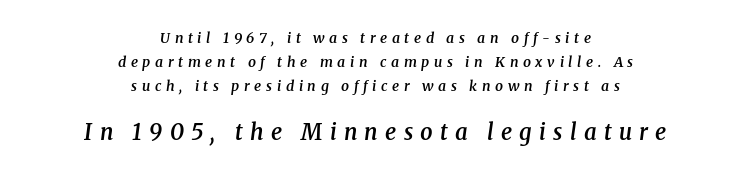
{"italic": "yes", "lean": "right", "slant_degrees": 8, "bold": "semi", "underline": "no", "align": "center", "line_spacing_ratio": 1.71, "letter_spacing": "wide", "letter_spacing_em": 0.33, "larger_block": "second", "size_ratio": 1.57, "glyph_px": 22}
